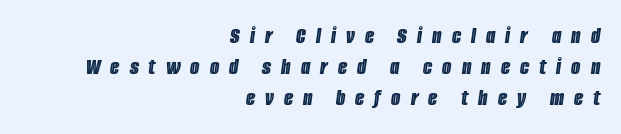
The image shows 24 px text type, italic (leaning right); set right-aligned, normal line spacing (1.29x), unusually wide letter spacing (+0.42 em), not underlined.
